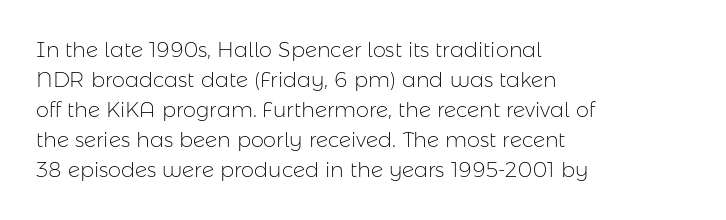
The image shows 21 px text type, upright; set left-aligned, normal line spacing (1.43x), normal letter spacing, not underlined.
